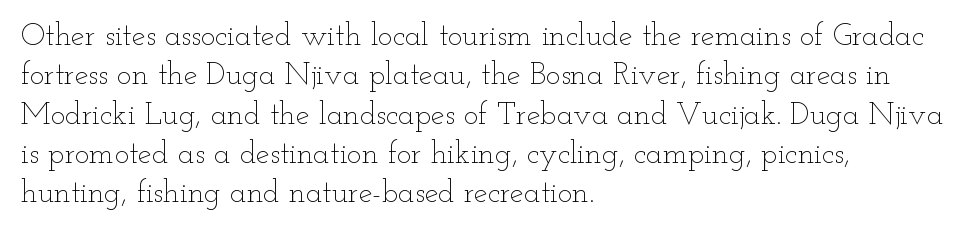
Lines of text with bare space underneath. Horizontal bands of white between lines are of average thickness. Proportional: the letters do not fall into vertical columns. The typesetting does not lean heavy: it is not bold.
